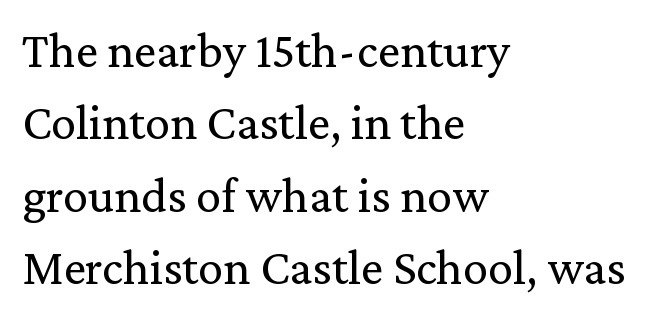
Whoever set this chose a conventional vertical rhythm. Only glyphs here, with clear space below each row. Spacing verdict: proportional, widths tailored to each character. Is the block centered? No — it sits flush against the left margin. You can tell from the footed stems that serif type was used. Think standard paragraph weight, or any step lighter than that.
